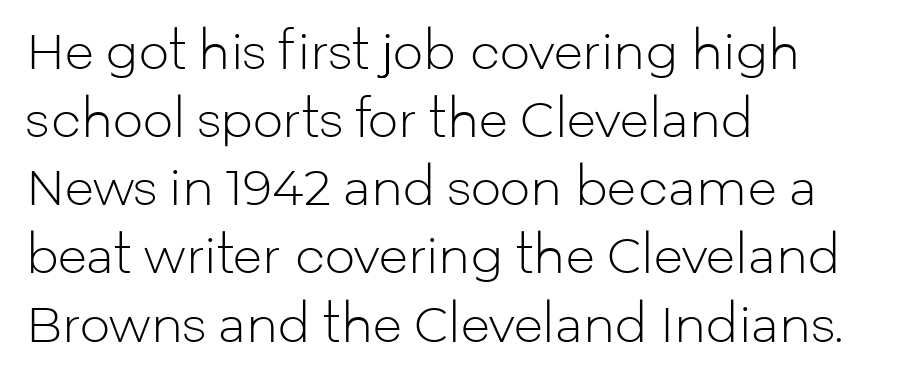
Q: Is the text bold? A: No.
Q: Is the text italic (slanted)? A: No, it is upright.
Q: Is the typeface a serif or a sans-serif typeface? A: Sans-serif.
Q: Is the text underlined? A: No.
Q: How is the paragraph aligned? A: Left-aligned.
Q: Is the spacing between letters normal or unusually wide? A: Normal.
Q: Is the spacing between lines tight, normal or loose? A: Normal.
Q: Width (condensed, normal, or wide)? A: Normal.
Q: Stroke contrast? A: Low.
Q: x-height? A: Medium.
Q: Monospaced? A: No.
